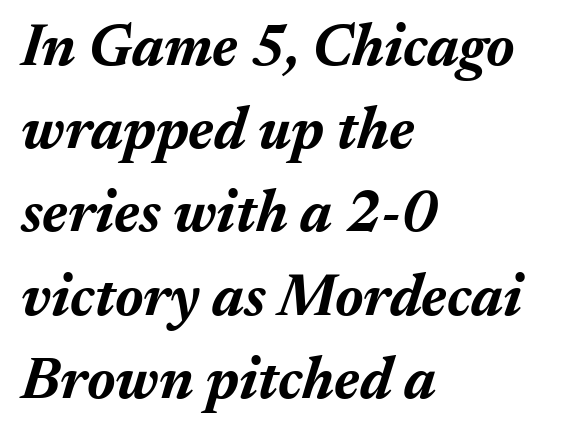
Horizontal bands of white between lines are of average thickness. Inter-character spacing is left at the font's built-in metrics. Descenders hang freely into open space. The typography opts for an oblique posture over an upright one. Strong, thick strokes mark this as bold type.
